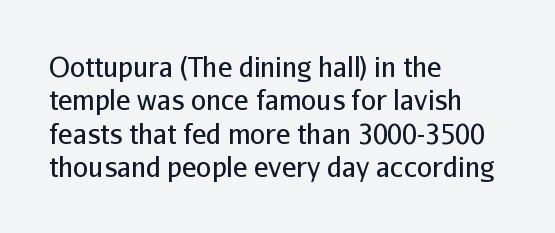
The image shows 27 px text type, upright; set left-aligned, line spacing 1.24x, normal letter spacing, not underlined.
